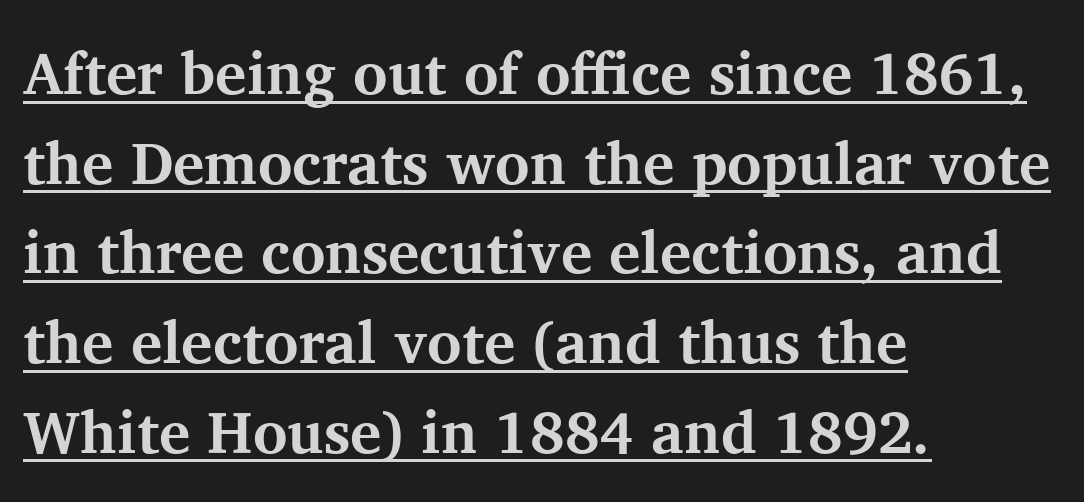
The image shows 59 px bold serif type, upright; set left-aligned, normal line spacing (1.52x), normal letter spacing, underlined; medium stroke contrast and a medium x-height.
